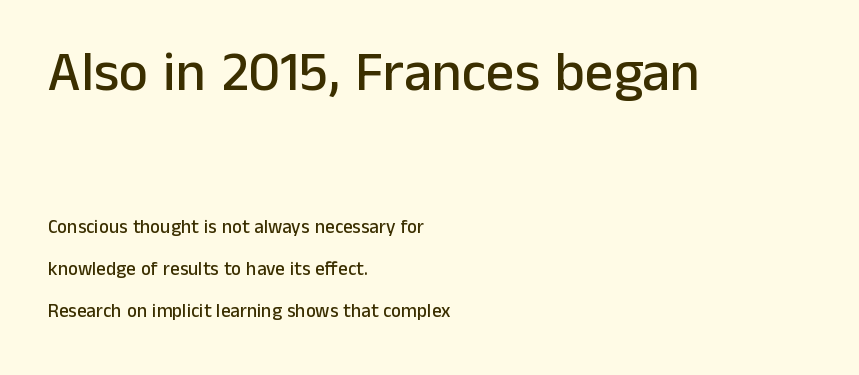
Caption: upper text group enlarged, lower text group reduced. Words float on clear page, feet unadorned. Is the letter spacing exaggerated? No — it looks like the ordinary default. This is the regular roman posture of the typeface.
